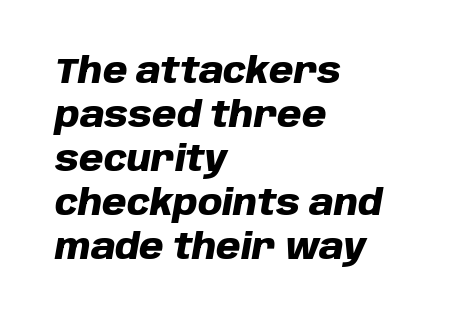
Q: Is the text bold? A: Yes.
Q: Is the text italic (slanted)? A: Yes, it leans right by about 10 degrees.
Q: Is the text underlined? A: No.
Q: How is the paragraph aligned? A: Left-aligned.
Q: Is the spacing between letters normal or unusually wide? A: Normal.
Q: Is the spacing between lines tight, normal or loose? A: Normal.
Q: Width (condensed, normal, or wide)? A: Normal.
Q: Stroke contrast? A: Low.
Q: x-height? A: Large.
Q: Monospaced? A: No.
